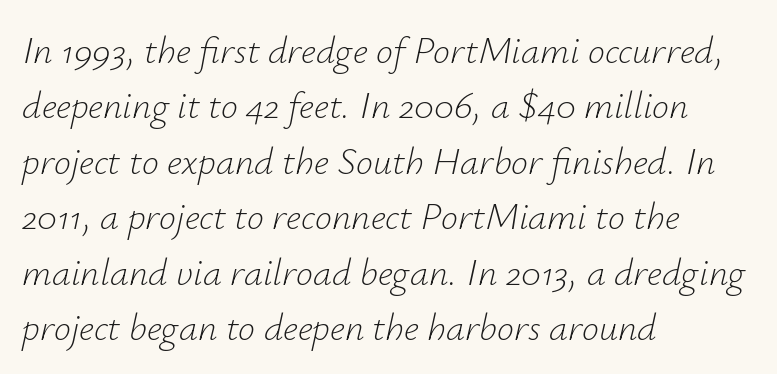
{"italic": "yes", "lean": "right", "slant_degrees": 12, "bold": "no", "weight": "light", "width": "normal", "stroke_contrast": "low", "x_height": "small", "monospaced": "no", "underline": "no", "align": "left", "line_spacing": "normal", "line_spacing_ratio": 1.46, "letter_spacing": "normal", "letter_spacing_em": 0.0, "glyph_px": 38}
